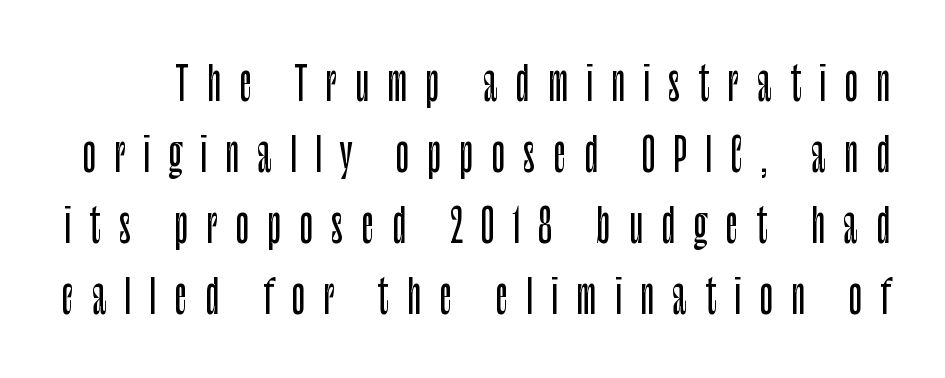
The rendering shows plain stroke endings on the letterforms — a sans-serif design. Substantial extra tracking has been applied to these lines. Reading down the column, the eye jumps a familiar distance to each next line. Quick note: underline off. Character widths vary here, with narrow letters taking less room than wide ones. Characters remain perfectly vertical along every line.
